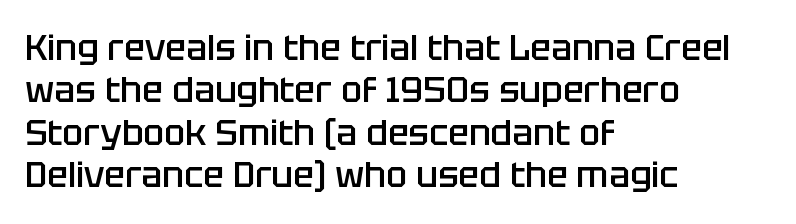
No italicization has been applied; the sample stays upright. Serifs: no, the terminals of the letterforms are clean. Stroke thickness is moderately raised; the sample reads as semibold. The zone under the glyphs is completely vacant.
